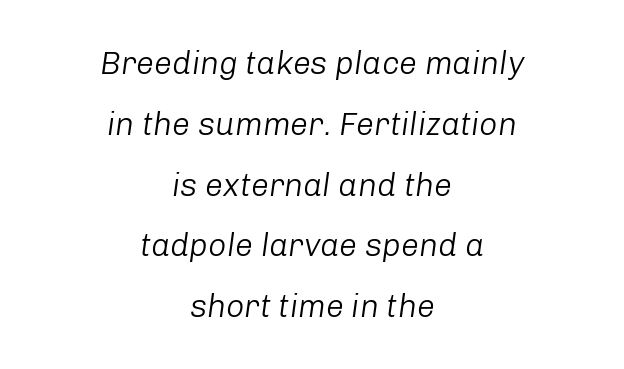
{"italic": "yes", "lean": "right", "slant_degrees": 8, "bold": "no", "weight": "light", "width": "normal", "stroke_contrast": "low", "x_height": "medium", "monospaced": "no", "underline": "no", "align": "center", "line_spacing": "loose", "line_spacing_ratio": 1.9, "letter_spacing": "normal", "letter_spacing_em": 0.0, "glyph_px": 32}
